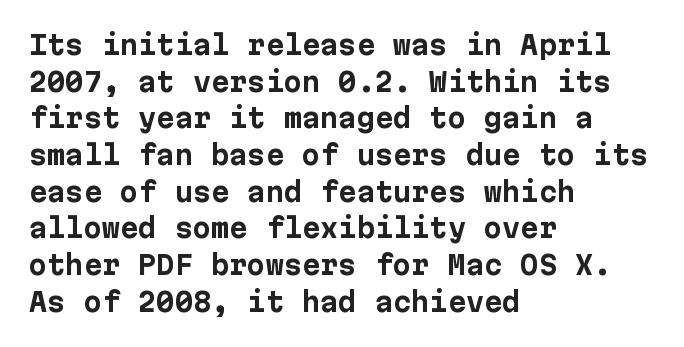
The image shows 26 px bold type, upright; set left-aligned, normal line spacing (1.41x), normal letter spacing, not underlined.
